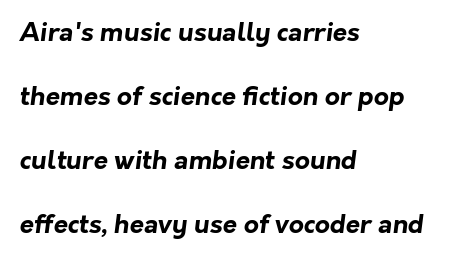
Tracking here is standard; glyphs follow each other at the usual distance. These lines stack with their left ends in a neat column. The sample has been set heavy, in full bold. Type without underlining. The space between consecutive lines is lavish.
